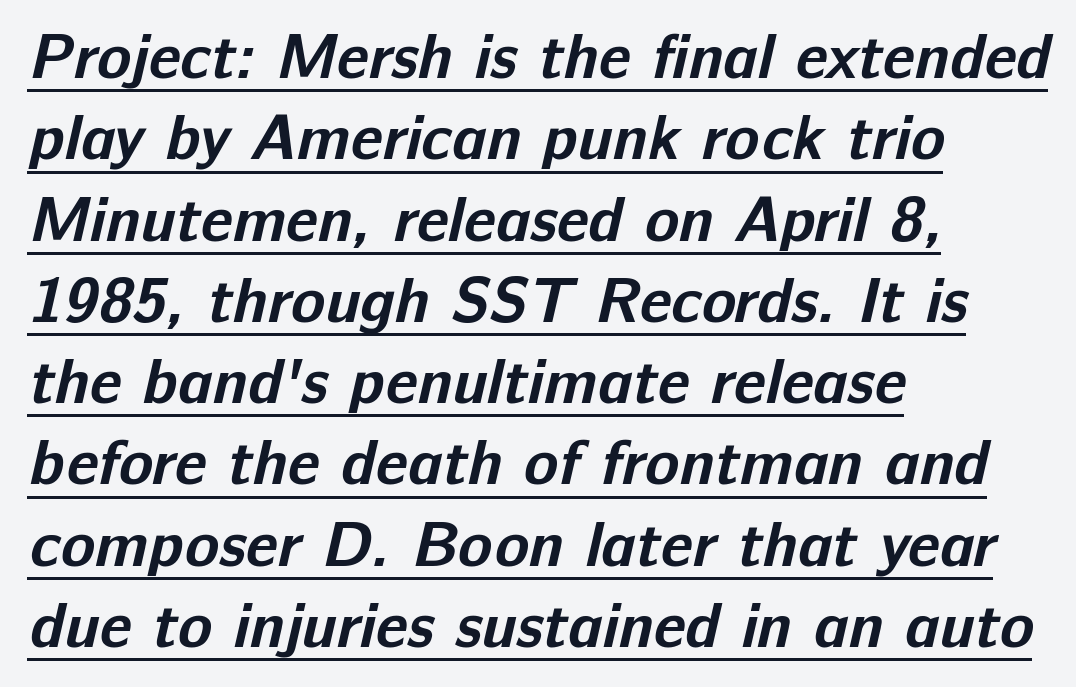
The tracking reads as untouched default to a designer's eye. These lines are rendered in a variable-pitch font. Check the space under the baseline: a stroke is drawn there. The vertical gap from one line to the next is medium. Pretty heavy lettering here — definitely bold.
